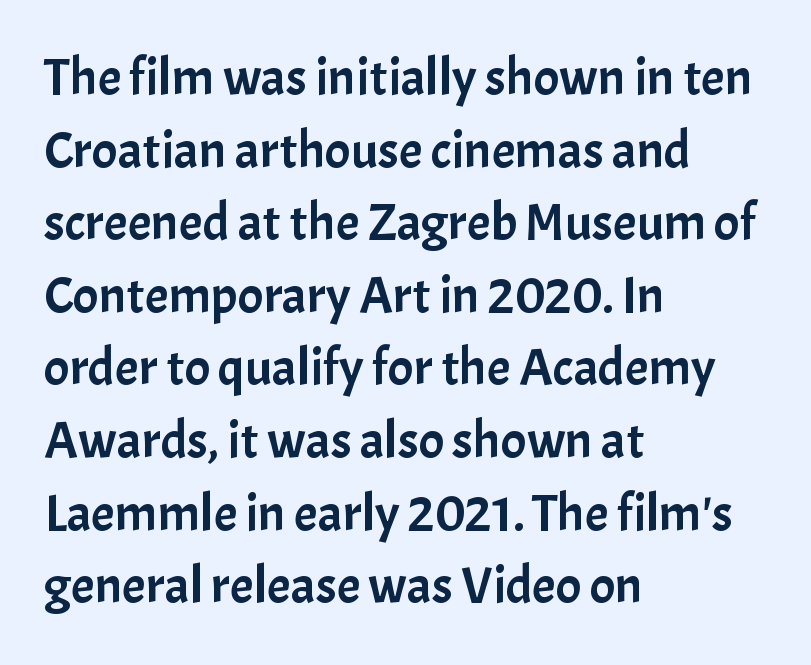
{"serif": "no", "italic": "no", "width": "normal", "stroke_contrast": "low", "x_height": "medium", "monospaced": "no", "underline": "no", "align": "left", "line_spacing": "normal", "line_spacing_ratio": 1.37, "letter_spacing": "normal", "letter_spacing_em": 0.0, "glyph_px": 53}
